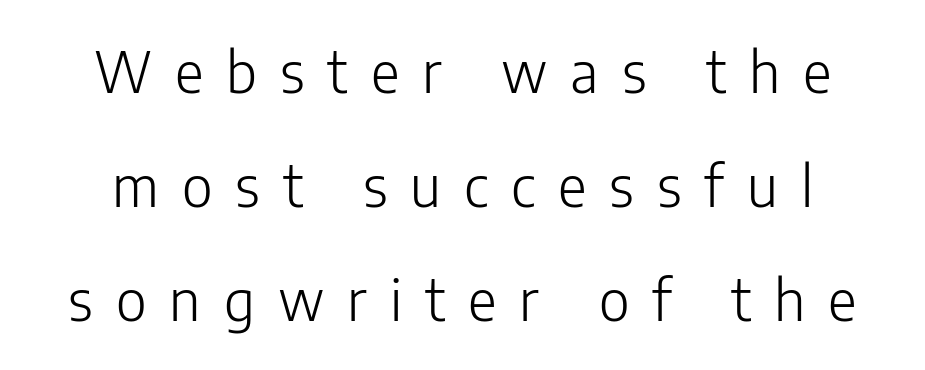
{"serif": "no", "italic": "no", "bold": "no", "weight": "light", "width": "normal", "stroke_contrast": "low", "x_height": "medium", "monospaced": "no", "underline": "no", "line_spacing": "loose", "line_spacing_ratio": 2.04, "letter_spacing": "wide", "letter_spacing_em": 0.41, "glyph_px": 56}
